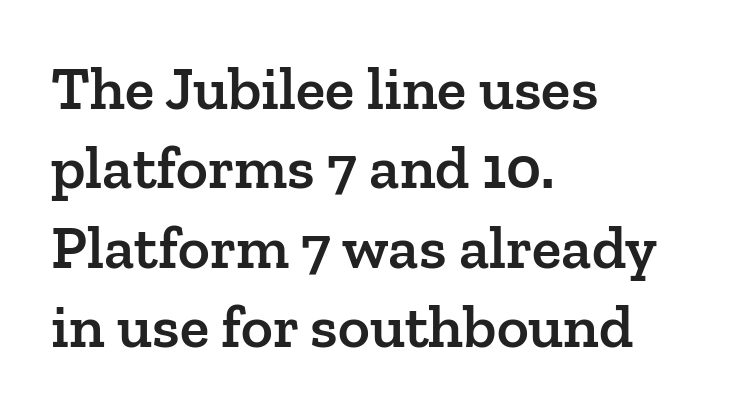
Typesetter's note: demi weight, one step under bold. A clean baseline with only descenders dipping below it. The rows are spaced the way most documents space them. Words appear dense and cohesive because spacing is normal.
